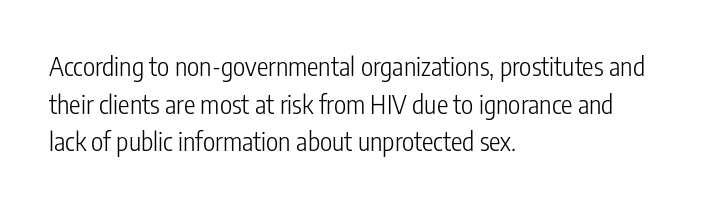
This sample is left-justified, so line endings fall wherever the words run out. Short note: letters normally spaced. These lines were composed using upright roman letters. Nothing heavy about these letters — not bold at all. The glyphs are unaccompanied by any horizontal stroke below them. Quick note: interline space is typical.
